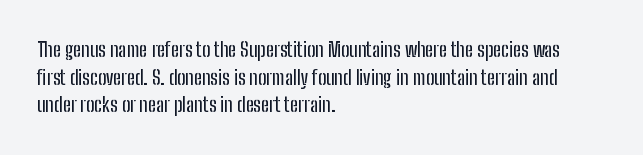
The block of text has a typical density, with ordinary space between rows. The letters stand straight up with perfectly vertical stems. Line starts are locked; line ends wander. Between one letter and the next there's only the usual sliver of space. Type without underlining.
